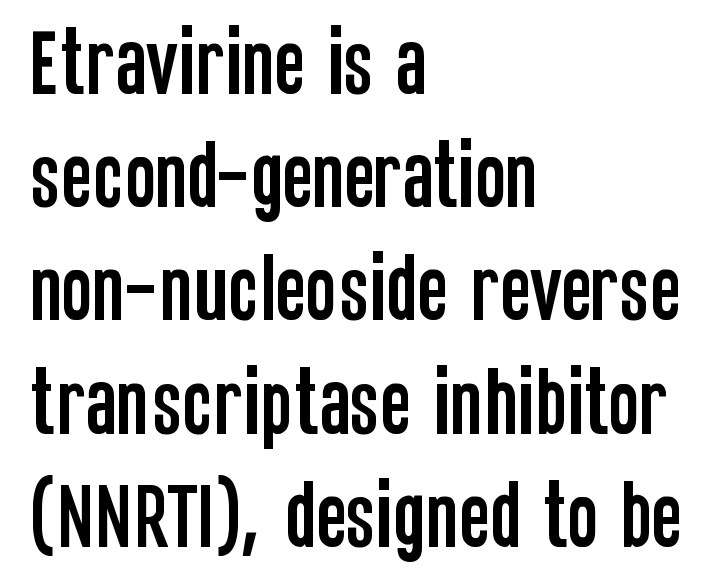
{"serif": "no", "italic": "no", "width": "condensed", "stroke_contrast": "low", "x_height": "large", "monospaced": "no", "underline": "no", "align": "left", "line_spacing": "normal", "line_spacing_ratio": 1.53, "letter_spacing": "normal", "letter_spacing_em": 0.0, "glyph_px": 74}
